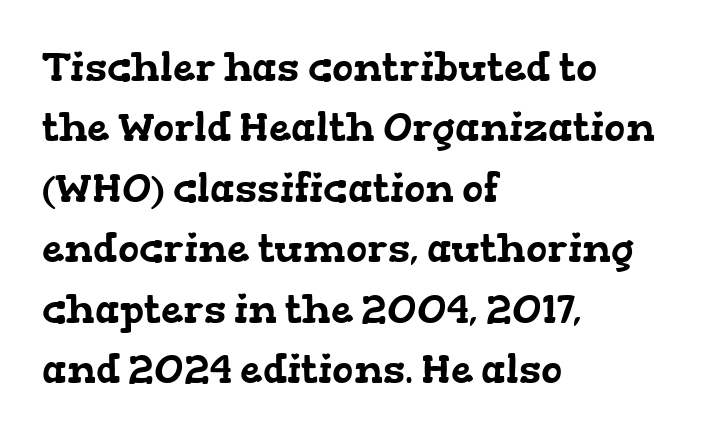
Honestly, the row spacing looks completely unremarkable. Short and long lines alike share a common starting point at left. In terms of letterform style, serifs are clearly present. Note the varied advance widths — an 'i' is clearly narrower than an 'm'. Tracking here is standard; glyphs follow each other at the usual distance. Check under the words: just untouched page.
